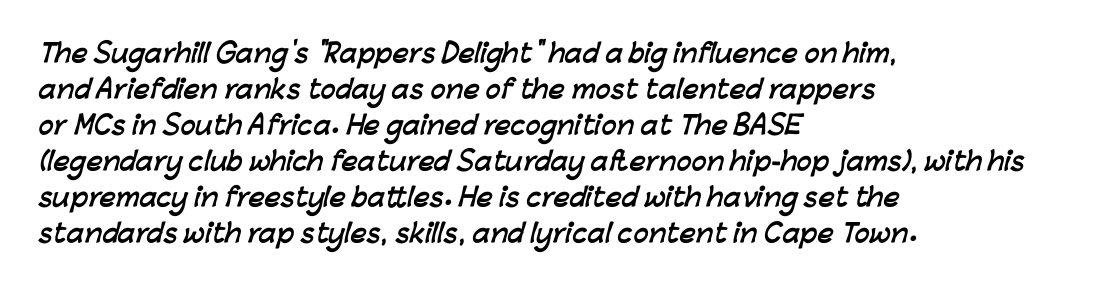
Q: Is the text bold? A: Yes.
Q: Is the text underlined? A: No.
Q: How is the paragraph aligned? A: Left-aligned.
Q: Is the spacing between letters normal or unusually wide? A: Normal.
Q: Is the spacing between lines tight, normal or loose? A: Normal.
